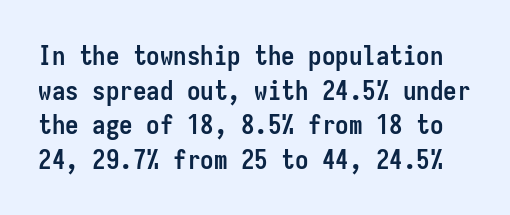
Q: Is the text bold? A: Yes.
Q: Is the text italic (slanted)? A: No, it is upright.
Q: Is the text underlined? A: No.
Q: Is the spacing between letters normal or unusually wide? A: Normal.
Q: Is the spacing between lines tight, normal or loose? A: Normal.
